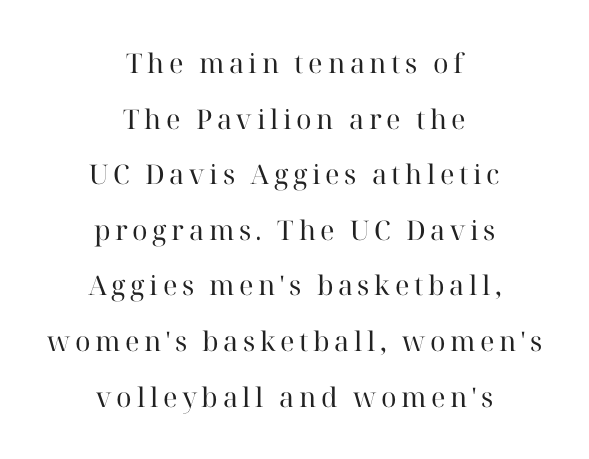
Q: Is the text bold? A: No.
Q: Is the text italic (slanted)? A: No, it is upright.
Q: Is the text underlined? A: No.
Q: How is the paragraph aligned? A: Centered.
Q: Is the spacing between lines tight, normal or loose? A: Loose.
